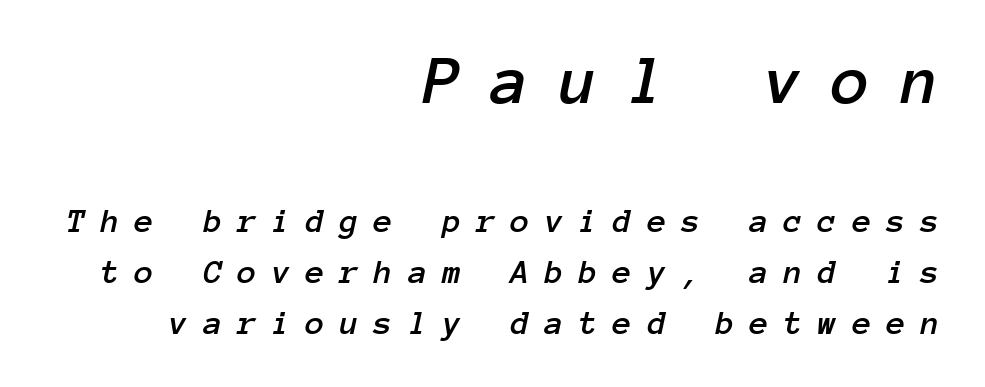
The image shows 70 px text type, italic (leaning right), monospaced; set right-aligned, normal line spacing (1.46x), unusually wide letter spacing (+0.43 em), not underlined; the first (top) block is 2.0x larger; low stroke contrast and a medium x-height.
